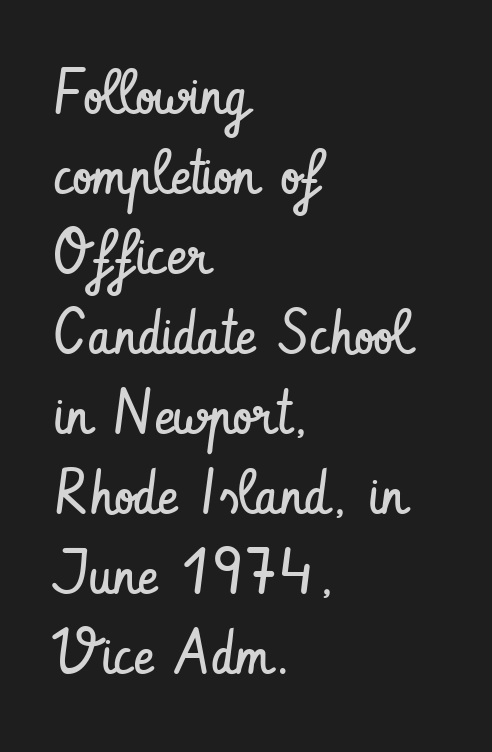
Stroke thickness stays within the range of a standard reading face or lighter. The paragraph has a hard left edge and a soft right edge. Letter spacing: default. Font category for this specimen: sans-serif.
